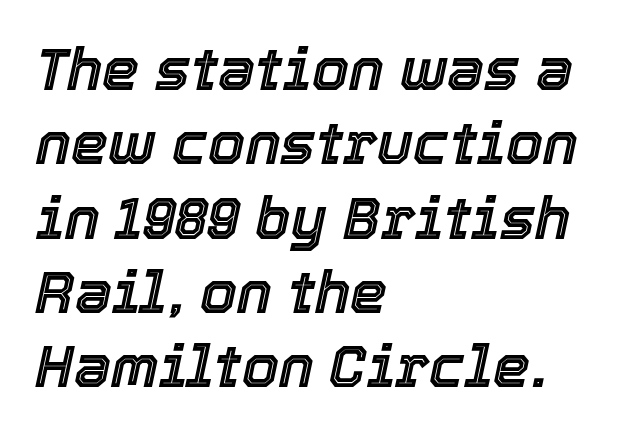
{"italic": "yes", "lean": "right", "slant_degrees": 12, "width": "normal", "x_height": "medium", "monospaced": "no", "underline": "no", "align": "left", "line_spacing": "normal", "line_spacing_ratio": 1.26, "letter_spacing": "normal", "letter_spacing_em": 0.0, "glyph_px": 59}
